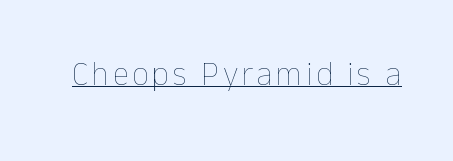
The image shows 33 px thin type, upright; set underlined; low stroke contrast and a medium x-height.
